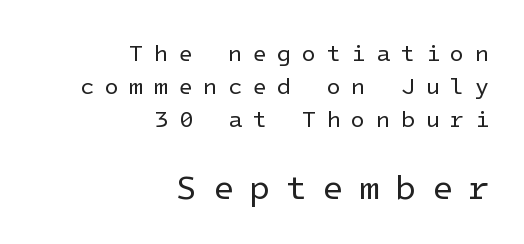
Q: Is the text bold? A: No.
Q: Is the text italic (slanted)? A: No, it is upright.
Q: Is the typeface a serif or a sans-serif typeface? A: Sans-serif.
Q: Is the text underlined? A: No.
Q: How is the paragraph aligned? A: Right-aligned.
Q: Is the spacing between letters normal or unusually wide? A: Unusually wide.
Q: Is the spacing between lines tight, normal or loose? A: Normal.
Q: Which block of text is set in a larger size, the first (top) or the second (bottom)? A: The second (bottom) one.
Q: Width (condensed, normal, or wide)? A: Normal.
Q: Stroke contrast? A: Low.
Q: x-height? A: Medium.
